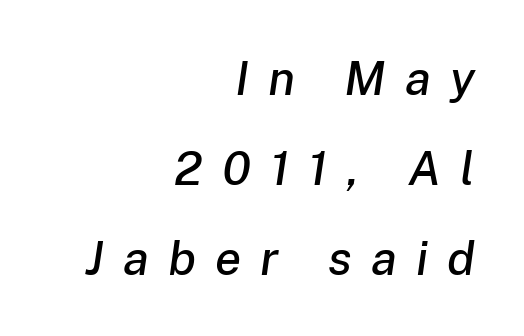
Q: Is the text italic (slanted)? A: Yes, it leans right by about 8 degrees.
Q: Is the text underlined? A: No.
Q: How is the paragraph aligned? A: Right-aligned.
Q: Is the spacing between letters normal or unusually wide? A: Unusually wide.
Q: Width (condensed, normal, or wide)? A: Normal.
Q: Stroke contrast? A: Low.
Q: x-height? A: Medium.
Q: Monospaced? A: No.
